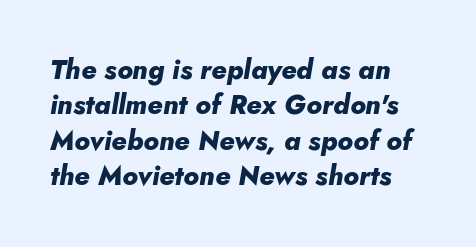
Q: Is the text bold? A: Yes.
Q: Is the text italic (slanted)? A: Yes, it leans right by about 5 degrees.
Q: Is the text underlined? A: No.
Q: Is the spacing between letters normal or unusually wide? A: Normal.
Q: Is the spacing between lines tight, normal or loose? A: Normal.
